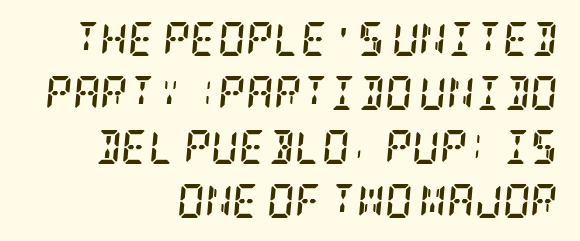
Q: Is the text bold? A: Yes.
Q: Is the text italic (slanted)? A: Yes, it leans right by about 5 degrees.
Q: Is the typeface a serif or a sans-serif typeface? A: Serif.
Q: Is the text underlined? A: No.
Q: How is the paragraph aligned? A: Right-aligned.
Q: Is the spacing between letters normal or unusually wide? A: Normal.
Q: Is the spacing between lines tight, normal or loose? A: Normal.
Q: Width (condensed, normal, or wide)? A: Condensed.
Q: Stroke contrast? A: Low.
Q: x-height? A: Large.
